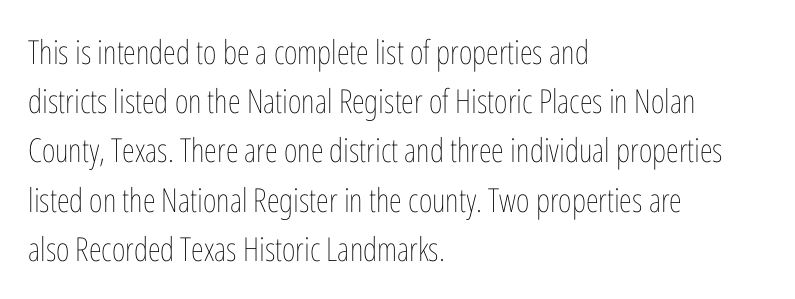
{"italic": "no", "bold": "no", "weight": "thin", "width": "condensed", "stroke_contrast": "low", "x_height": "medium", "monospaced": "no", "underline": "no", "align": "left", "line_spacing": "normal", "line_spacing_ratio": 1.49, "letter_spacing": "normal", "letter_spacing_em": 0.0, "glyph_px": 33}
